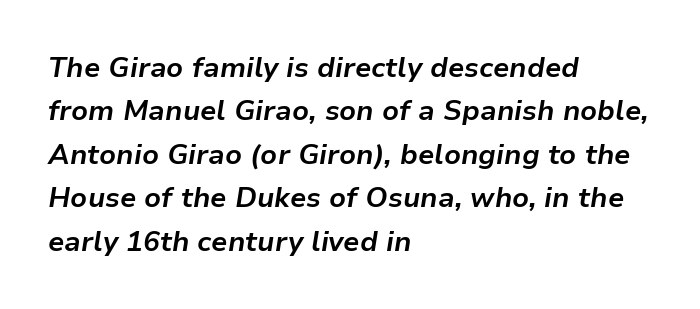
{"italic": "yes", "lean": "right", "slant_degrees": 9, "bold": "yes", "weight": "bold", "width": "normal", "stroke_contrast": "low", "x_height": "medium", "monospaced": "no", "underline": "no", "align": "left", "line_spacing": "normal", "line_spacing_ratio": 1.55, "letter_spacing": "normal", "letter_spacing_em": 0.0, "glyph_px": 28}
